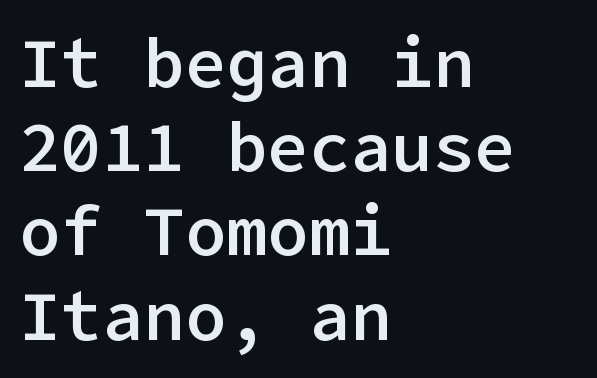
{"serif": "no", "italic": "no", "bold": "semi", "weight": "semibold", "width": "normal", "stroke_contrast": "low", "x_height": "medium", "underline": "no", "align": "left", "line_spacing_ratio": 1.22, "letter_spacing": "normal", "letter_spacing_em": 0.0, "glyph_px": 69}
